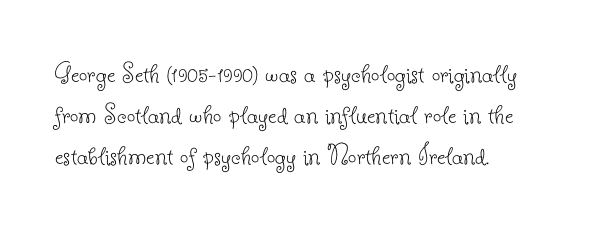
{"serif": "yes", "italic": "no", "bold": "no", "weight": "thin", "width": "normal", "stroke_contrast": "low", "x_height": "small", "monospaced": "no", "underline": "no", "line_spacing": "normal", "line_spacing_ratio": 1.36, "letter_spacing": "normal", "letter_spacing_em": 0.0, "glyph_px": 30}
